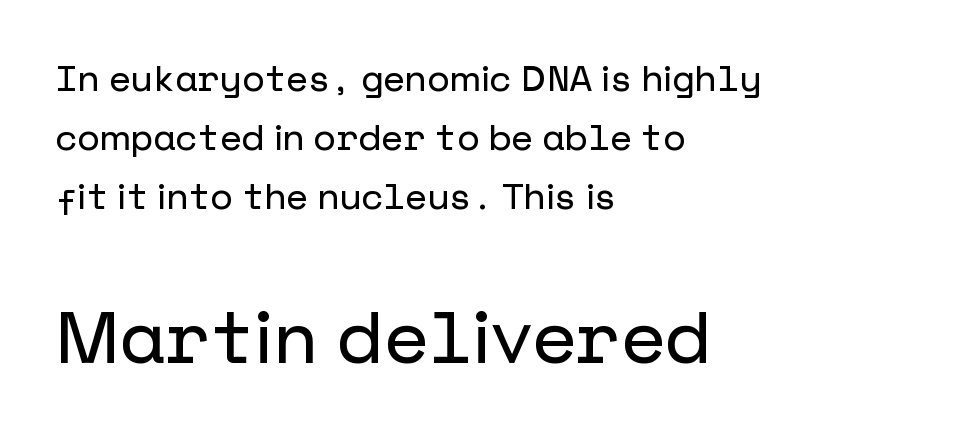
This rendering employs a face without finishing strokes, i.e., a sans-serif. The more generous point size was reserved for the lower chunk. A typesetter would call this leading conventional body-copy spacing. Only glyphs here, with clear space below each row.
